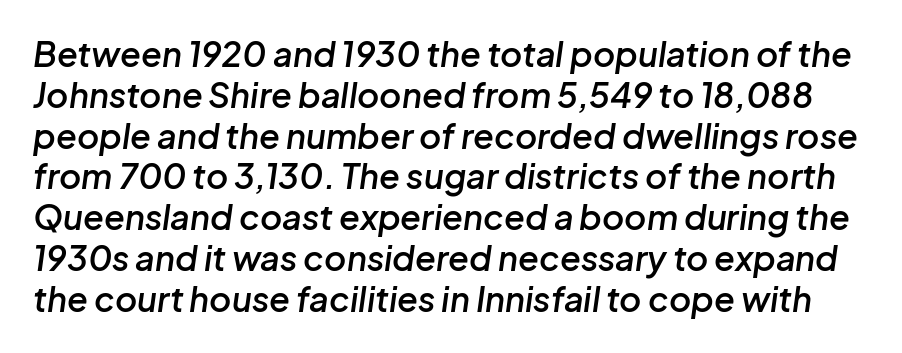
Glyph-to-glyph distance matches everyday printed text. Quick note: underline off. Character widths vary here, with narrow letters taking less room than wide ones. Yep, that's italic — everything's leaning. Set as a demibold, roughly 600 on the weight scale.
